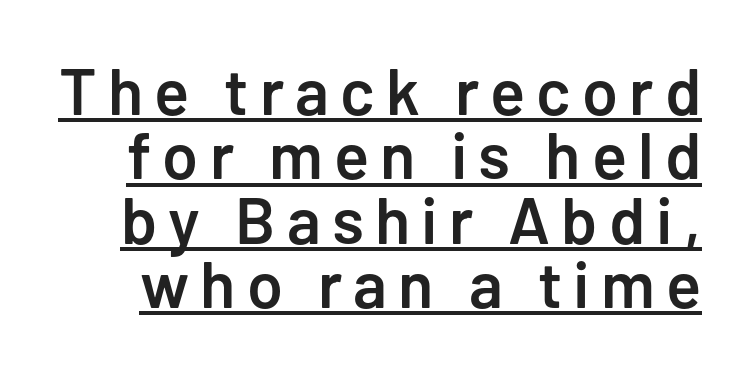
Q: Is the text bold? A: Semi-bold.
Q: Is the text italic (slanted)? A: No, it is upright.
Q: Is the typeface a serif or a sans-serif typeface? A: Sans-serif.
Q: Is the text underlined? A: Yes.
Q: Is the spacing between lines tight, normal or loose? A: Tight.
Q: Width (condensed, normal, or wide)? A: Normal.
Q: Stroke contrast? A: Low.
Q: x-height? A: Medium.
Q: Monospaced? A: No.
